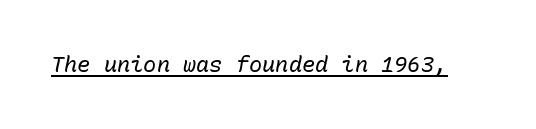
The image shows 22 px text type, italic (leaning right); set normal letter spacing, underlined.
